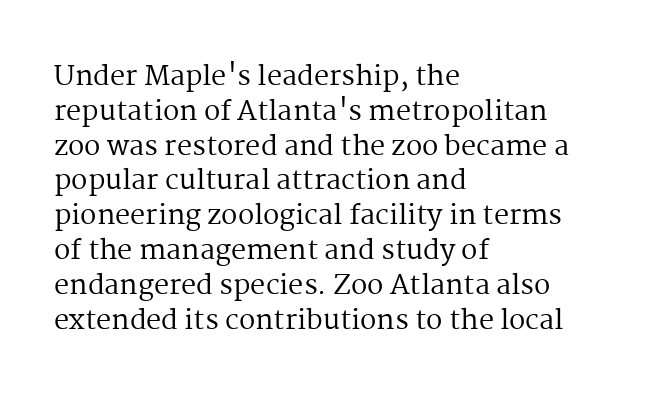
Q: Is the text bold? A: No.
Q: Is the text italic (slanted)? A: No, it is upright.
Q: Is the text underlined? A: No.
Q: How is the paragraph aligned? A: Left-aligned.
Q: Is the spacing between letters normal or unusually wide? A: Normal.
Q: Is the spacing between lines tight, normal or loose? A: Normal.
